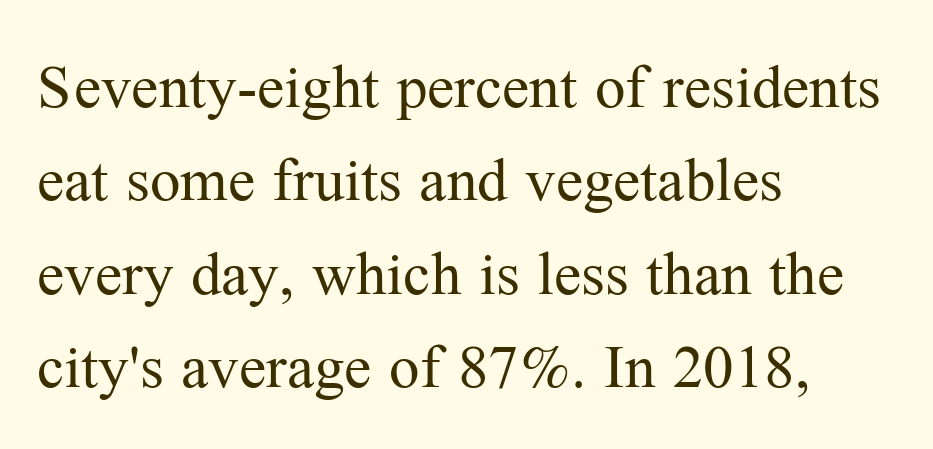
{"serif": "yes", "italic": "no", "bold": "no", "weight": "regular", "width": "normal", "stroke_contrast": "medium", "x_height": "medium", "monospaced": "no", "underline": "no", "align": "left", "line_spacing": "normal", "line_spacing_ratio": 1.53, "letter_spacing": "normal", "letter_spacing_em": 0.0, "glyph_px": 61}
